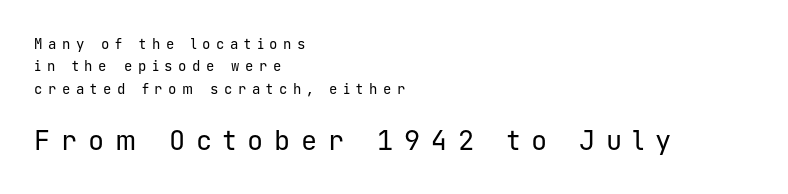
{"italic": "no", "bold": "no", "underline": "no", "align": "left", "line_spacing": "normal", "line_spacing_ratio": 1.59, "letter_spacing": "wide", "letter_spacing_em": 0.4, "larger_block": "second", "size_ratio": 1.93, "glyph_px": 27}
